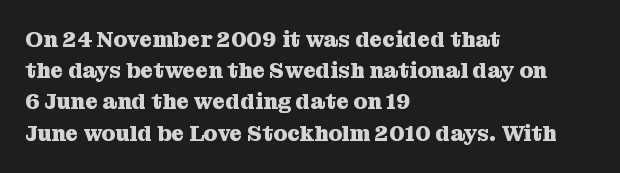
The image shows 22 px bold type, upright; set left-aligned, normal line spacing (1.42x), normal letter spacing, not underlined.
